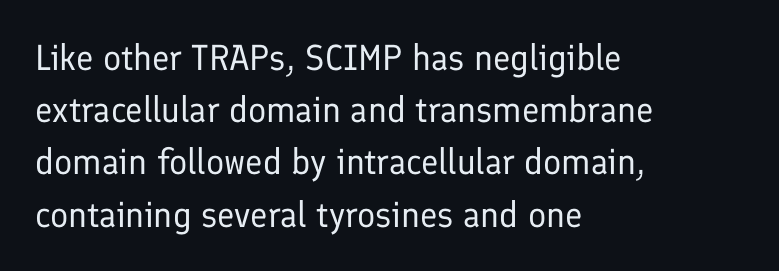
The image shows 36 px regular-weight sans-serif type, upright; set left-aligned, normal line spacing (1.45x), normal letter spacing, not underlined; low stroke contrast and a medium x-height.
